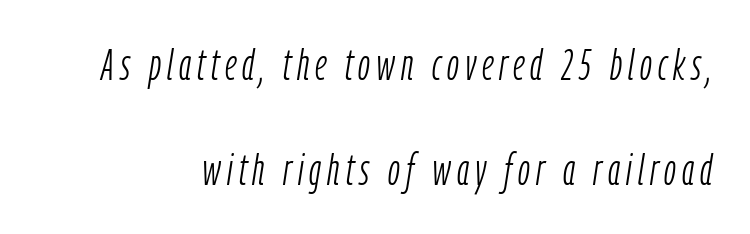
Q: Is the text bold? A: No.
Q: Is the text italic (slanted)? A: Yes, it leans right by about 9 degrees.
Q: Is the text underlined? A: No.
Q: Is the spacing between lines tight, normal or loose? A: Loose.
Q: Width (condensed, normal, or wide)? A: Condensed.
Q: Stroke contrast? A: Low.
Q: x-height? A: Medium.
Q: Monospaced? A: No.
